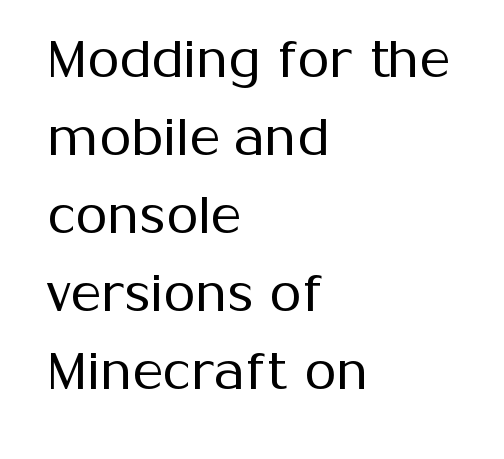
{"serif": "no", "italic": "no", "bold": "no", "weight": "regular", "width": "normal", "stroke_contrast": "medium", "x_height": "medium", "monospaced": "no", "underline": "no", "align": "left", "line_spacing": "normal", "line_spacing_ratio": 1.5, "letter_spacing": "normal", "letter_spacing_em": 0.0, "glyph_px": 52}
